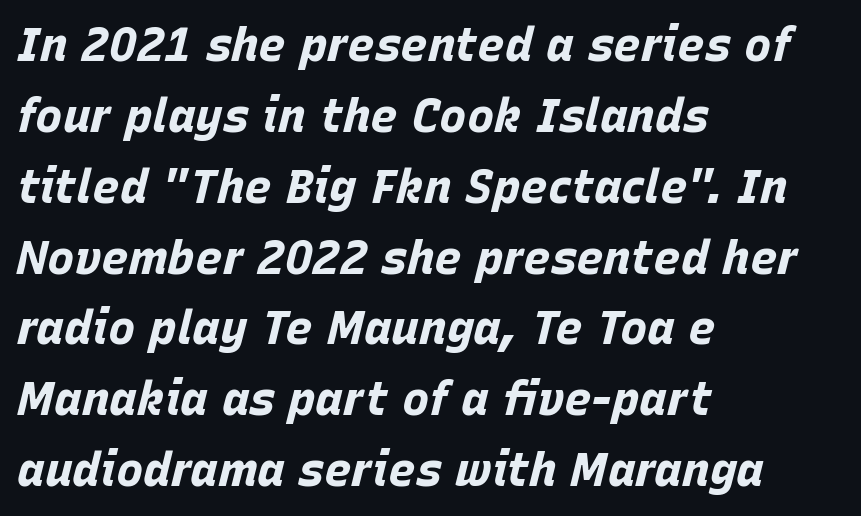
The setting favours the left margin, as ordinary paragraphs usually do. The vertical gap from one line to the next is medium. The face used here is proportionally spaced, like ordinary book or web type. Every character sits at an angle, as italics do. The passage shown has conventional tracking throughout. Lines of text with bare space underneath.
